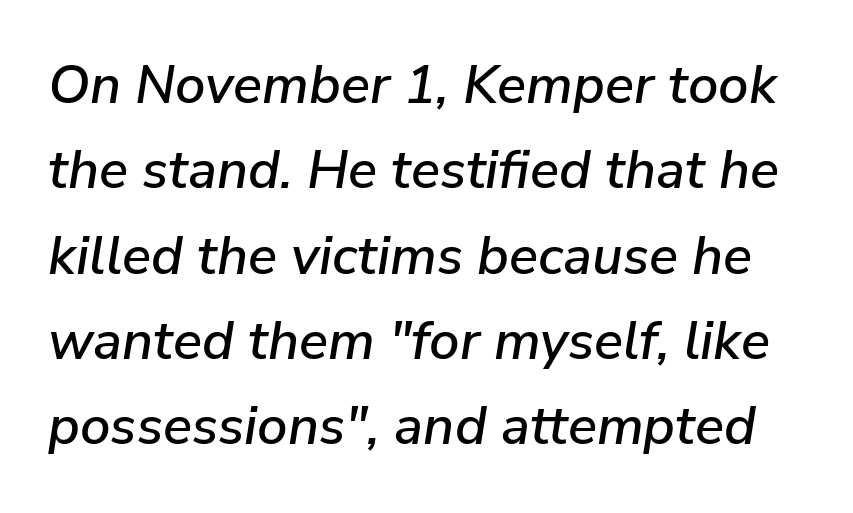
Decoration check: the copy has no underline. The face used here has a pronounced slope to its letters. Interline gaps are of average width in this sample. Letter spacing: default. Here the designer chose a conventional face with non-uniform glyph widths.
